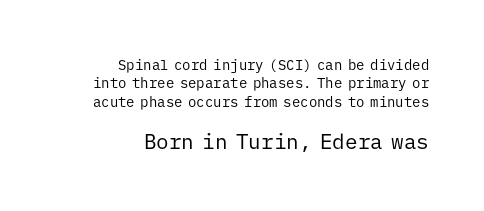
Q: Is the text bold? A: No.
Q: Is the text italic (slanted)? A: No, it is upright.
Q: Is the text underlined? A: No.
Q: How is the paragraph aligned? A: Right-aligned.
Q: Is the spacing between letters normal or unusually wide? A: Normal.
Q: Is the spacing between lines tight, normal or loose? A: Normal.
Q: Which block of text is set in a larger size, the first (top) or the second (bottom)? A: The second (bottom) one.
